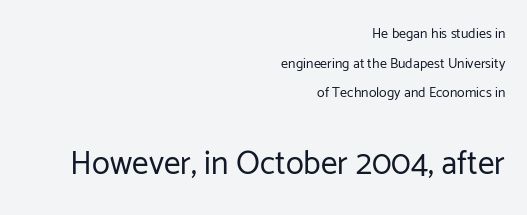
The image shows 33 px regular-weight sans-serif type, upright; set right-aligned, loose line spacing (2.11x), normal letter spacing, not underlined; the second (bottom) block is 2.36x larger; low stroke contrast and a medium x-height.
